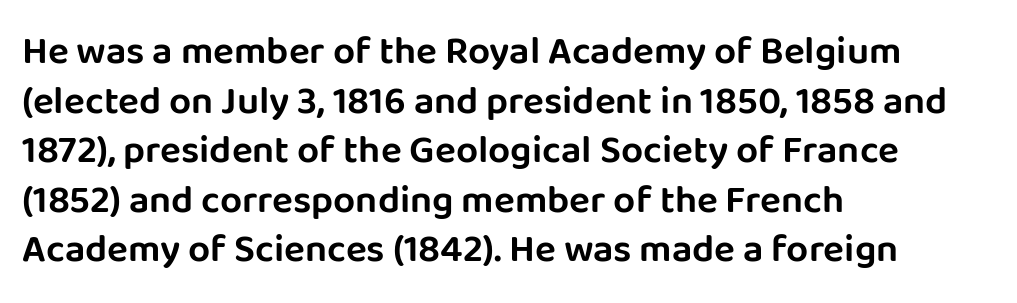
The lettering stays uniformly vertical, giving the passage a roman look. Alignment: flush left. Has an underline been added? It has not. Check where the strokes stop: nothing finishes them off — pure sans. Here the designer chose a conventional face with non-uniform glyph widths. Line spacing here is normal.
